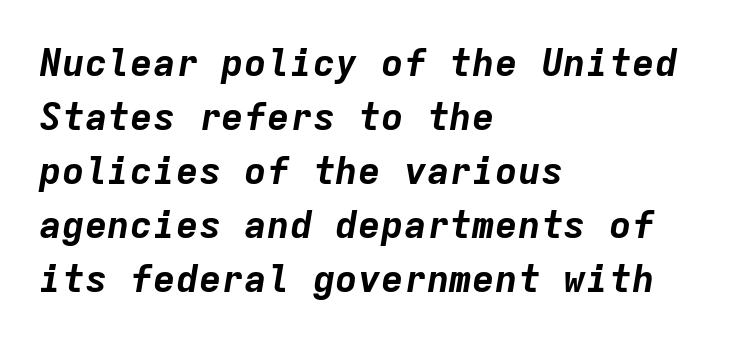
{"italic": "yes", "lean": "right", "slant_degrees": 9, "bold": "yes", "weight": "bold", "width": "normal", "stroke_contrast": "low", "x_height": "medium", "monospaced": "yes", "underline": "no", "align": "left", "line_spacing": "normal", "line_spacing_ratio": 1.42, "letter_spacing": "normal", "letter_spacing_em": 0.0, "glyph_px": 38}
